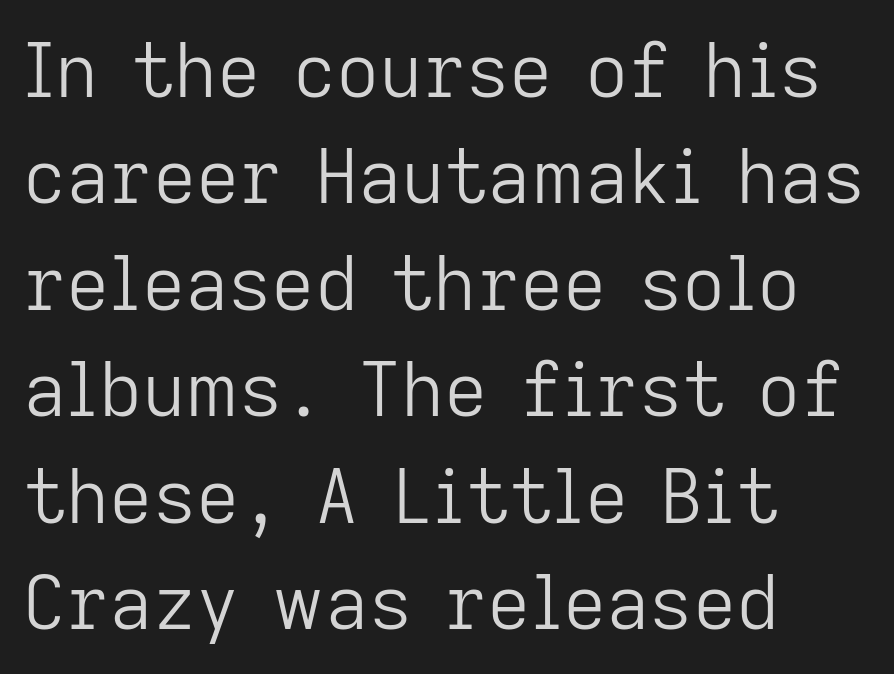
Interline gaps are of average width in this sample. Teacher's note: observe the even left margin — that is flush-left alignment. Here the designer chose a conventional face with non-uniform glyph widths. Stroke mass is kept to a normal reading level or below. It's the straight-up-and-down kind of type. Rule under the text: the space is simply empty.
